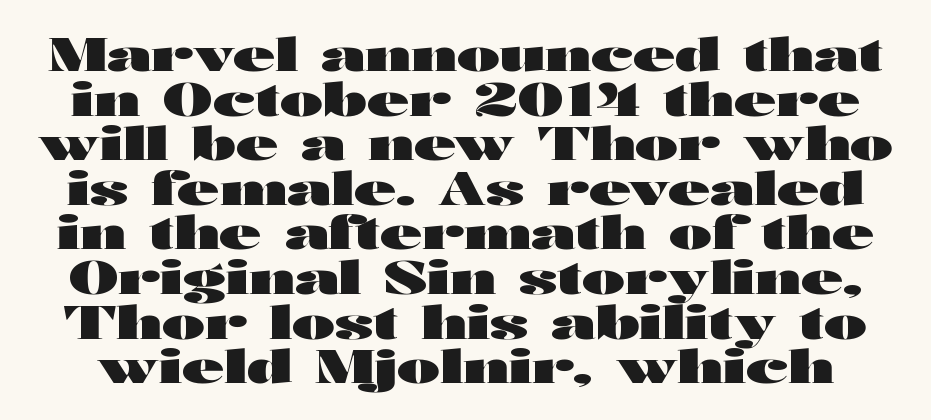
Interline gaps are noticeably narrow in this sample. Does extra space separate the letters? No, they use regular spacing. Does the lettering tilt? It doesn't — this is upright. Varying glyph widths throughout — classic text-font behaviour.
